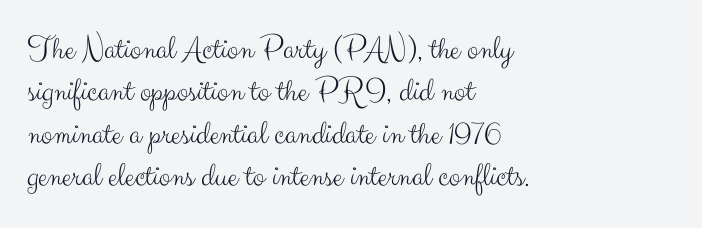
Q: Is the text bold? A: No.
Q: Is the text italic (slanted)? A: Yes.
Q: Is the typeface a serif or a sans-serif typeface? A: Sans-serif.
Q: Is the text underlined? A: No.
Q: How is the paragraph aligned? A: Left-aligned.
Q: Is the spacing between letters normal or unusually wide? A: Normal.
Q: Is the spacing between lines tight, normal or loose? A: Normal.
Q: Width (condensed, normal, or wide)? A: Normal.
Q: Stroke contrast? A: Medium.
Q: x-height? A: Small.
Q: Monospaced? A: No.
